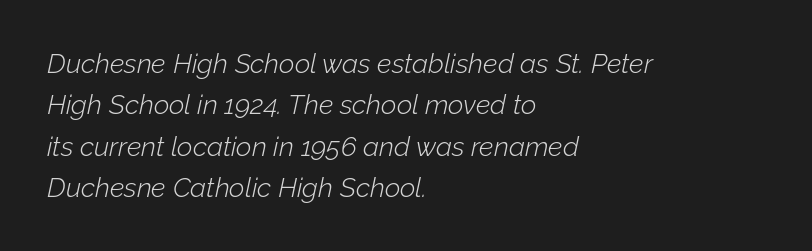
The compositor pushed each line to the left boundary. Baseline-to-baseline distance is the conventional proportion of letter height. The whole block is typeset with a tilt. The passage shown has conventional tracking throughout. Weight: not bold — regular or lighter.
